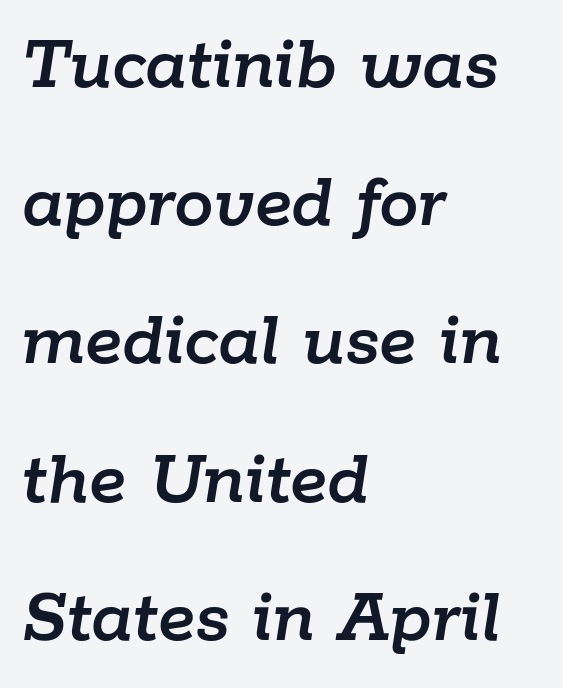
The passage shown is typed in a proportional face where columns would drift. The rendering applies a slant to the glyphs. A clean baseline with only descenders dipping below it. Teacher's note: observe the even left margin — that is flush-left alignment. There is no visible air inserted between adjacent glyphs.
